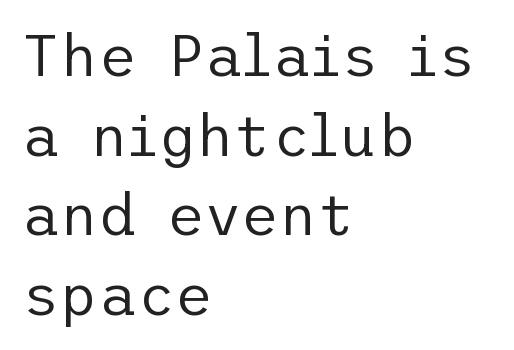
Quick note: not italic, upright. The rendering uses a moderate line-height, typical for paragraphs. The rag falls on the right side of this text block. Regarding serifs, this sample does without them. Honestly, there is no underline to notice here at all.
